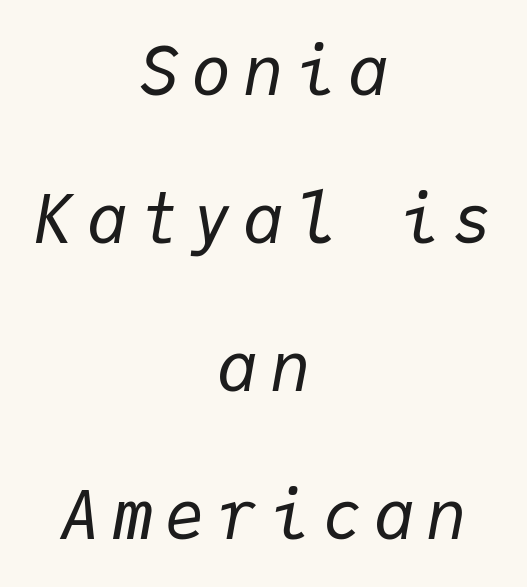
{"italic": "yes", "lean": "right", "slant_degrees": 9, "bold": "no", "weight": "regular", "width": "normal", "stroke_contrast": "low", "x_height": "medium", "monospaced": "yes", "underline": "no", "align": "center", "line_spacing": "loose", "line_spacing_ratio": 2.21, "glyph_px": 67}
